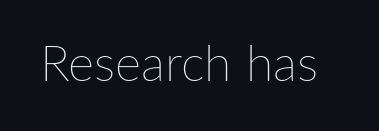
Q: Is the text bold? A: No.
Q: Is the text italic (slanted)? A: No, it is upright.
Q: Is the text underlined? A: No.
Q: Is the spacing between letters normal or unusually wide? A: Normal.
Q: Width (condensed, normal, or wide)? A: Normal.
Q: Stroke contrast? A: Low.
Q: x-height? A: Medium.
Q: Monospaced? A: No.
